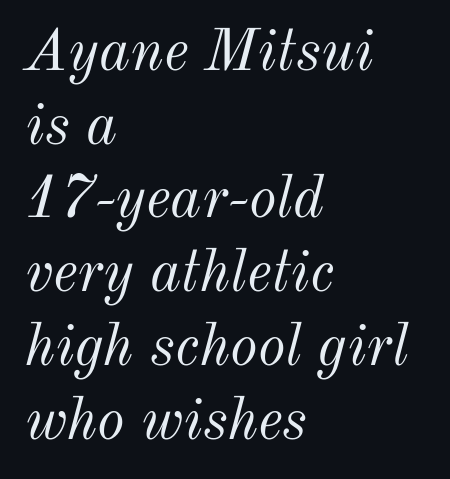
Q: Is the text bold? A: No.
Q: Is the text italic (slanted)? A: Yes, it leans right by about 12 degrees.
Q: Is the text underlined? A: No.
Q: How is the paragraph aligned? A: Left-aligned.
Q: Is the spacing between letters normal or unusually wide? A: Normal.
Q: Is the spacing between lines tight, normal or loose? A: Normal.
Q: Width (condensed, normal, or wide)? A: Normal.
Q: Stroke contrast? A: Medium.
Q: x-height? A: Small.
Q: Monospaced? A: No.
